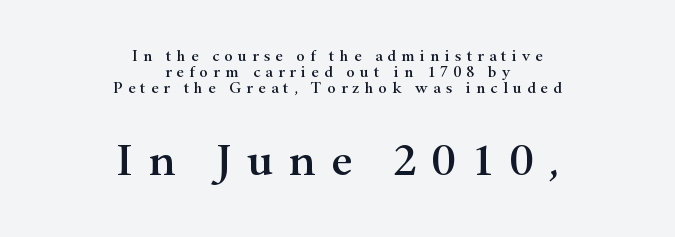
The second block has been scaled up relative to the first. This sample uses an upright cut, with every glyph sitting square on the baseline. Bare-footed words on every line. Yep, those are serifs on the letters. This rendering widens character spacing well past its baseline value. Does the copy run flush right? No — it is centered line by line.
